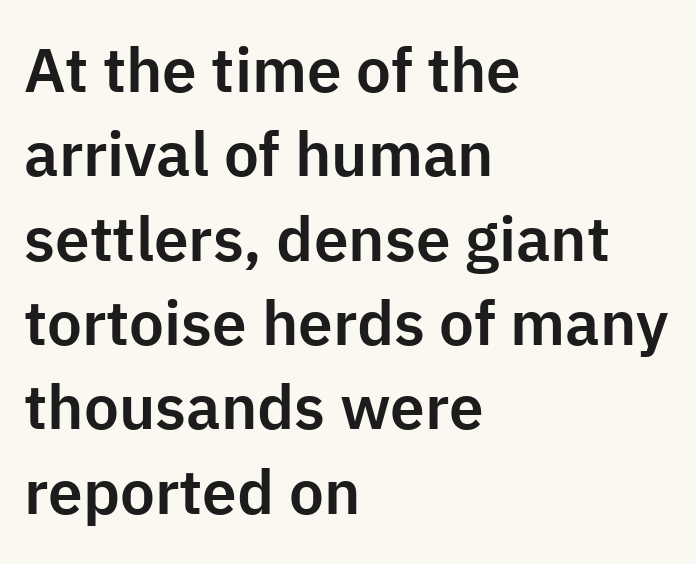
Q: Is the text italic (slanted)? A: No, it is upright.
Q: Is the typeface a serif or a sans-serif typeface? A: Sans-serif.
Q: Is the text underlined? A: No.
Q: How is the paragraph aligned? A: Left-aligned.
Q: Is the spacing between letters normal or unusually wide? A: Normal.
Q: Is the spacing between lines tight, normal or loose? A: Normal.
Q: Width (condensed, normal, or wide)? A: Normal.
Q: Stroke contrast? A: Low.
Q: x-height? A: Medium.
Q: Monospaced? A: No.
